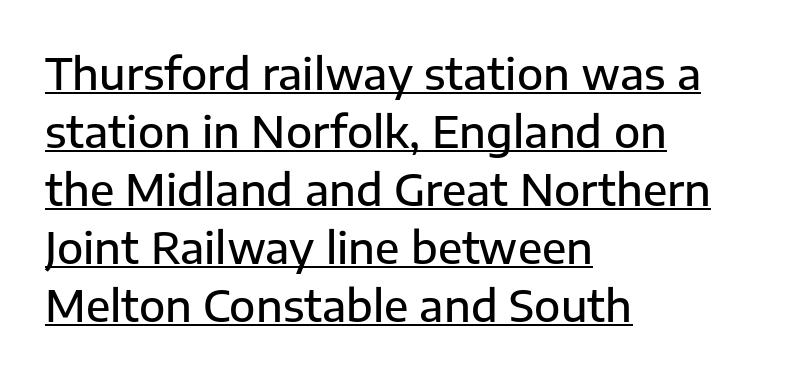
{"serif": "no", "italic": "no", "bold": "semi", "weight": "semibold", "width": "normal", "stroke_contrast": "low", "x_height": "medium", "monospaced": "no", "underline": "yes", "align": "left", "line_spacing": "normal", "line_spacing_ratio": 1.35, "letter_spacing": "normal", "letter_spacing_em": 0.0, "glyph_px": 43}
